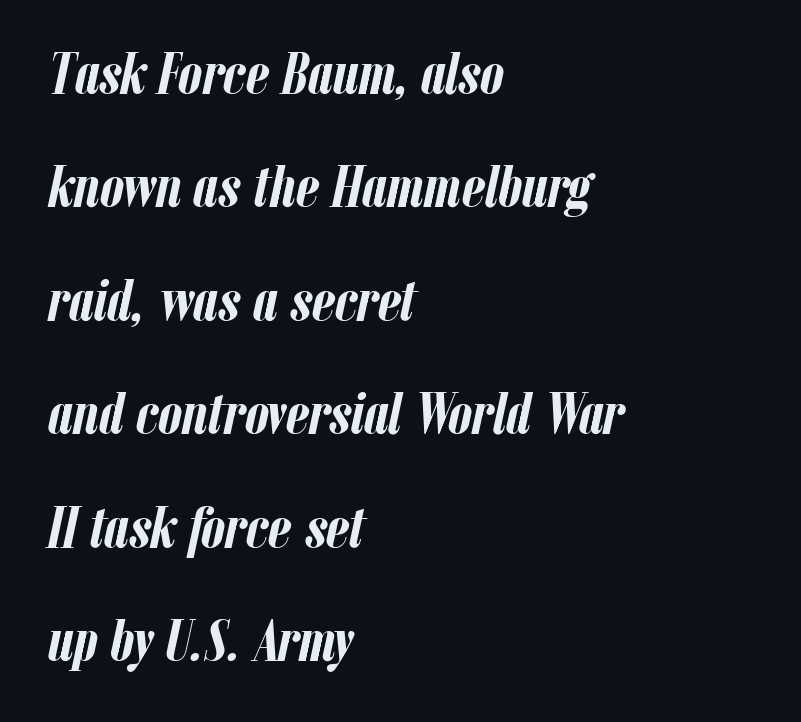
{"italic": "yes", "lean": "right", "slant_degrees": 12, "bold": "yes", "weight": "semibold", "width": "condensed", "stroke_contrast": "low", "x_height": "medium", "monospaced": "no", "underline": "no", "align": "left", "line_spacing_ratio": 1.89, "letter_spacing": "normal", "letter_spacing_em": 0.0, "glyph_px": 60}
